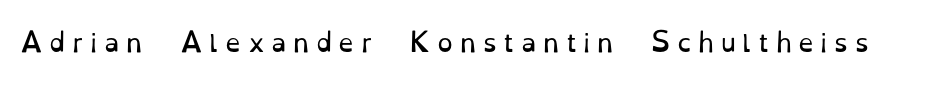
The image shows 25 px text type, upright; set unusually wide letter spacing (+0.26 em), not underlined.
